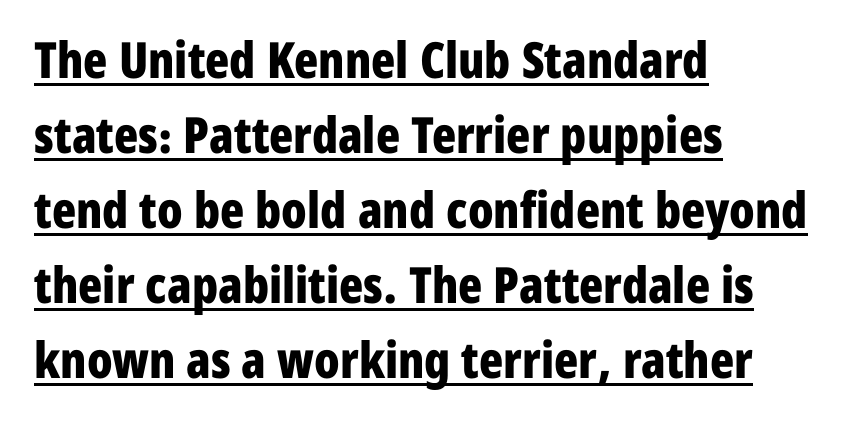
{"serif": "no", "italic": "no", "bold": "yes", "weight": "bold", "width": "condensed", "stroke_contrast": "low", "x_height": "medium", "monospaced": "no", "underline": "yes", "align": "left", "line_spacing": "normal", "line_spacing_ratio": 1.5, "letter_spacing": "normal", "letter_spacing_em": 0.0, "glyph_px": 50}
